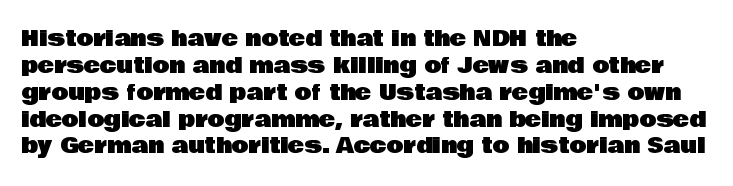
Q: Is the text italic (slanted)? A: No, it is upright.
Q: Is the text underlined? A: No.
Q: How is the paragraph aligned? A: Left-aligned.
Q: Is the spacing between letters normal or unusually wide? A: Normal.
